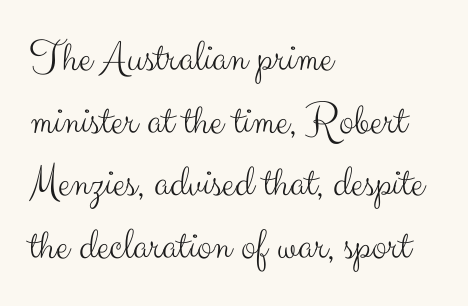
Q: Is the text bold? A: No.
Q: Is the text italic (slanted)? A: Yes.
Q: Is the typeface a serif or a sans-serif typeface? A: Sans-serif.
Q: Is the text underlined? A: No.
Q: How is the paragraph aligned? A: Left-aligned.
Q: Is the spacing between letters normal or unusually wide? A: Normal.
Q: Is the spacing between lines tight, normal or loose? A: Normal.
Q: Width (condensed, normal, or wide)? A: Normal.
Q: Stroke contrast? A: Medium.
Q: x-height? A: Small.
Q: Monospaced? A: No.
